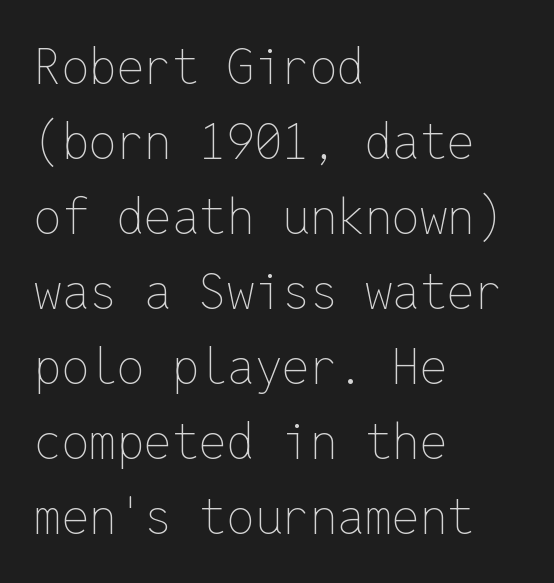
Clear beneath every line of the passage. The letters stand upright; this is a roman face. These lines keep a tight, regular rhythm from letter to letter. Spacing verdict: monospaced, one width for all characters. Nothing heavy about these letters — not bold at all. The designer left line spacing at the default.
